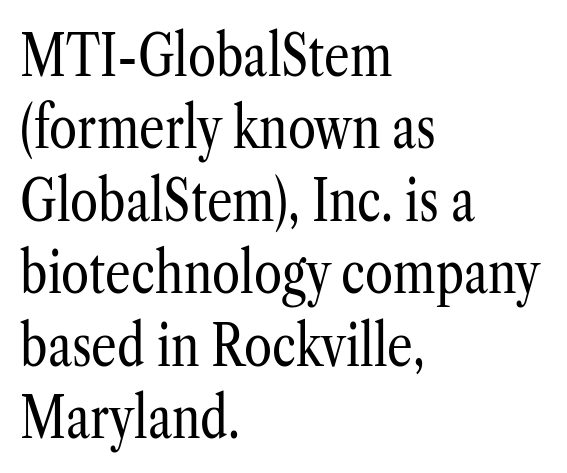
{"serif": "yes", "italic": "no", "bold": "no", "weight": "regular", "width": "condensed", "stroke_contrast": "low", "x_height": "medium", "monospaced": "no", "underline": "no", "align": "left", "line_spacing": "normal", "line_spacing_ratio": 1.27, "letter_spacing": "normal", "letter_spacing_em": 0.0, "glyph_px": 57}
